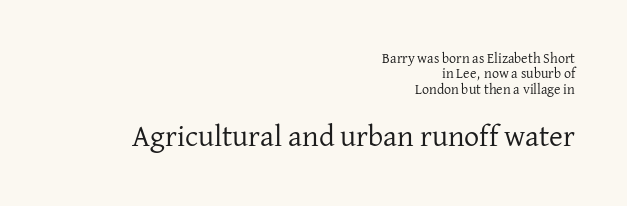
The image shows 30 px regular-weight serif type, upright; set right-aligned, tight line spacing (1.1x), normal letter spacing, not underlined; the second (bottom) block is 2.14x larger; low stroke contrast and a medium x-height.
